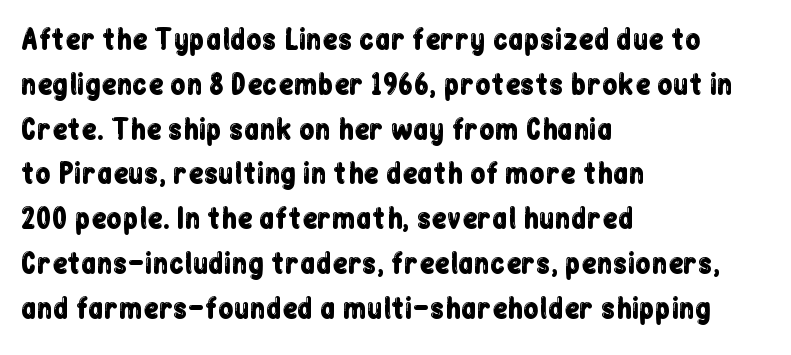
Q: Is the text italic (slanted)? A: No, it is upright.
Q: Is the typeface a serif or a sans-serif typeface? A: Sans-serif.
Q: Is the text underlined? A: No.
Q: How is the paragraph aligned? A: Left-aligned.
Q: Is the spacing between letters normal or unusually wide? A: Normal.
Q: Is the spacing between lines tight, normal or loose? A: Normal.
Q: Width (condensed, normal, or wide)? A: Condensed.
Q: Stroke contrast? A: Low.
Q: x-height? A: Medium.
Q: Monospaced? A: No.
